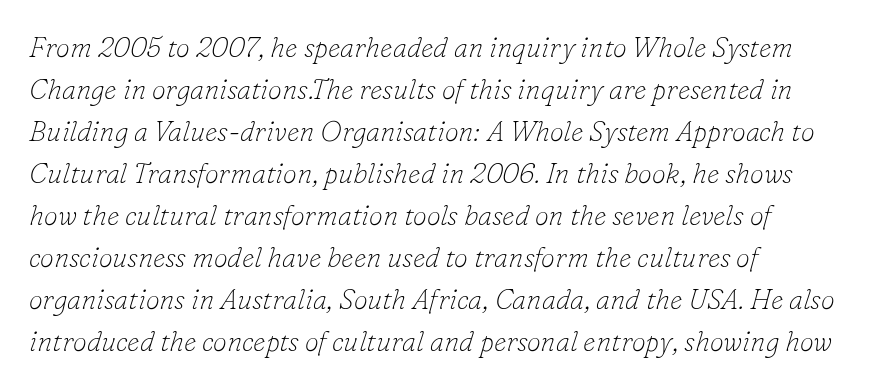
The image shows 28 px thin serif type, italic (leaning right); set left-aligned, normal line spacing (1.5x), normal letter spacing, not underlined; low stroke contrast and a small x-height.
